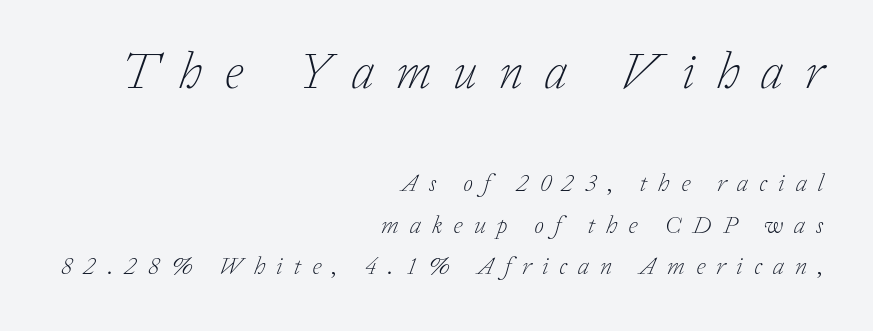
The image shows 50 px light serif type, italic (leaning right); set right-aligned, normal line spacing (1.65x), unusually wide letter spacing (+0.44 em), not underlined; the first (top) block is 2.0x larger; low stroke contrast and a medium x-height.
